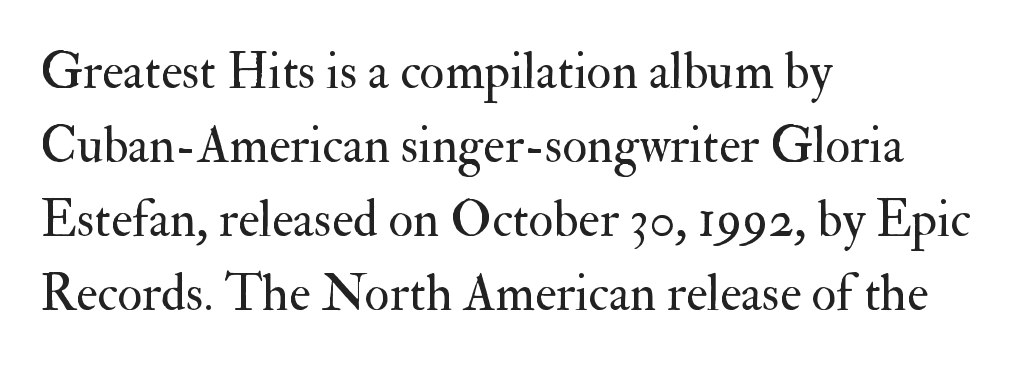
The lines in this sample share a left origin and differ only in where they stop. Stem width sits at or under what a default text font uses. A bare baseline throughout the passage. Glyph-to-glyph distance matches everyday printed text. Spacing verdict: proportional, widths tailored to each character.
